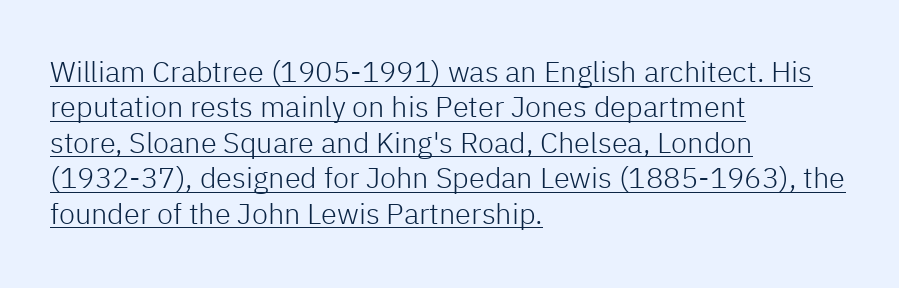
Q: Is the text bold? A: No.
Q: Is the text italic (slanted)? A: No, it is upright.
Q: Is the typeface a serif or a sans-serif typeface? A: Sans-serif.
Q: Is the text underlined? A: Yes.
Q: How is the paragraph aligned? A: Left-aligned.
Q: Is the spacing between letters normal or unusually wide? A: Normal.
Q: Width (condensed, normal, or wide)? A: Normal.
Q: Stroke contrast? A: Low.
Q: x-height? A: Medium.
Q: Monospaced? A: No.
